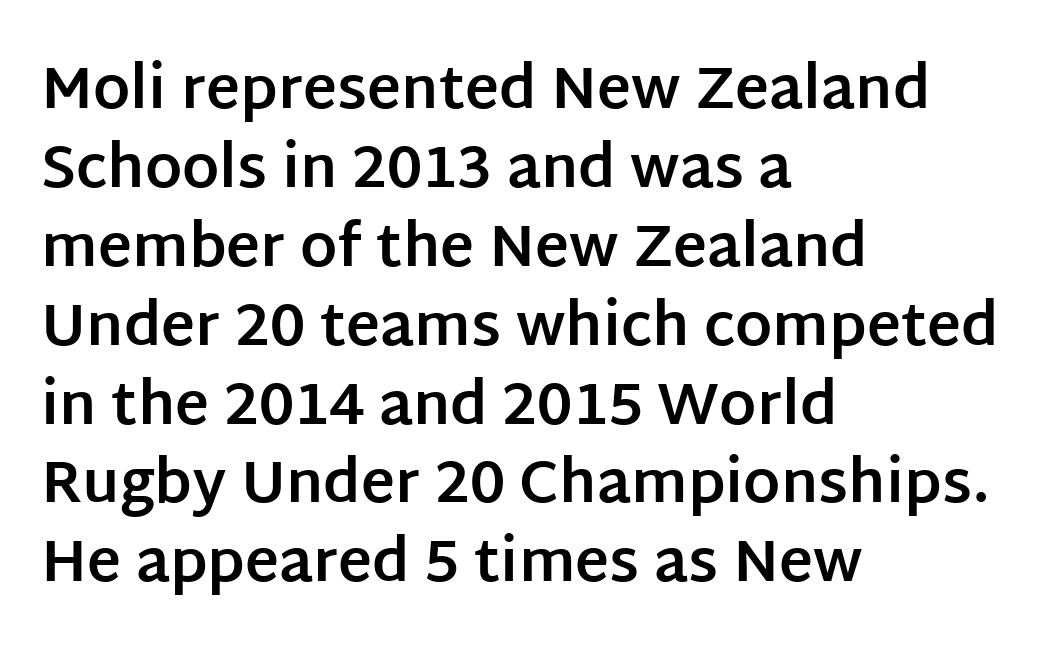
Q: Is the text bold? A: Yes.
Q: Is the text italic (slanted)? A: No, it is upright.
Q: Is the typeface a serif or a sans-serif typeface? A: Sans-serif.
Q: Is the text underlined? A: No.
Q: How is the paragraph aligned? A: Left-aligned.
Q: Is the spacing between letters normal or unusually wide? A: Normal.
Q: Is the spacing between lines tight, normal or loose? A: Normal.
Q: Width (condensed, normal, or wide)? A: Normal.
Q: Stroke contrast? A: Low.
Q: x-height? A: Large.
Q: Monospaced? A: No.
